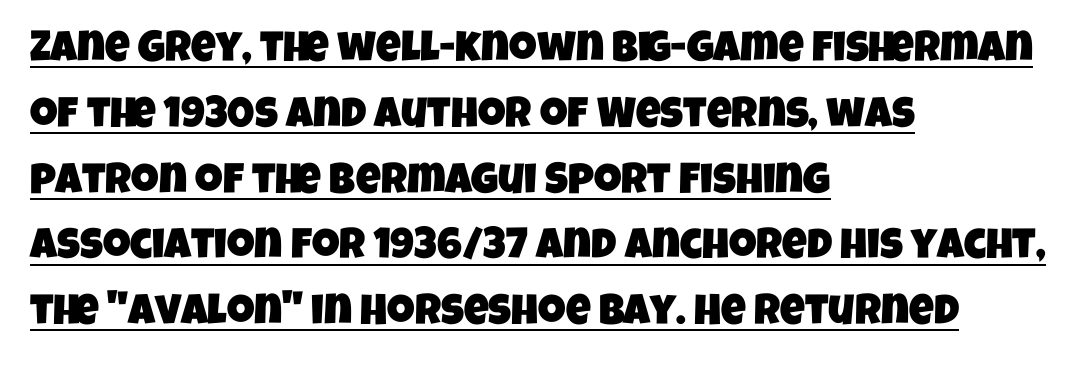
Q: Is the typeface a serif or a sans-serif typeface? A: Sans-serif.
Q: Is the text underlined? A: Yes.
Q: How is the paragraph aligned? A: Left-aligned.
Q: Is the spacing between letters normal or unusually wide? A: Normal.
Q: Is the spacing between lines tight, normal or loose? A: Normal.
Q: Width (condensed, normal, or wide)? A: Condensed.
Q: Stroke contrast? A: Low.
Q: x-height? A: Large.
Q: Monospaced? A: No.
